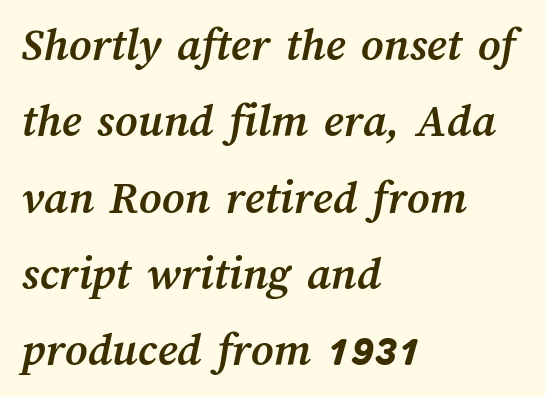
The image shows 48 px semibold type; set left-aligned, normal line spacing (1.59x), normal letter spacing, not underlined; medium stroke contrast and a medium x-height.
